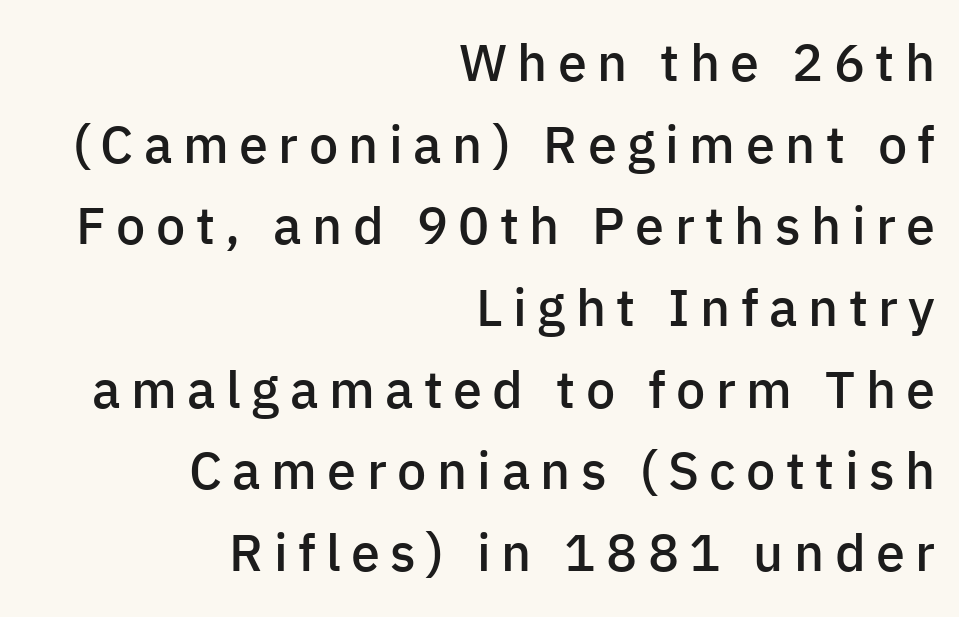
Q: Is the text bold? A: Semi-bold.
Q: Is the text italic (slanted)? A: No, it is upright.
Q: Is the typeface a serif or a sans-serif typeface? A: Sans-serif.
Q: Is the text underlined? A: No.
Q: How is the paragraph aligned? A: Right-aligned.
Q: Is the spacing between letters normal or unusually wide? A: Unusually wide.
Q: Is the spacing between lines tight, normal or loose? A: Normal.
Q: Width (condensed, normal, or wide)? A: Normal.
Q: Stroke contrast? A: Low.
Q: x-height? A: Medium.
Q: Monospaced? A: No.
